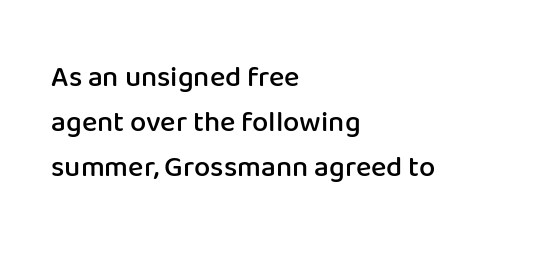
The image shows 29 px semibold sans-serif type, upright; set left-aligned, normal line spacing (1.55x), normal letter spacing, not underlined; low stroke contrast and a medium x-height.
